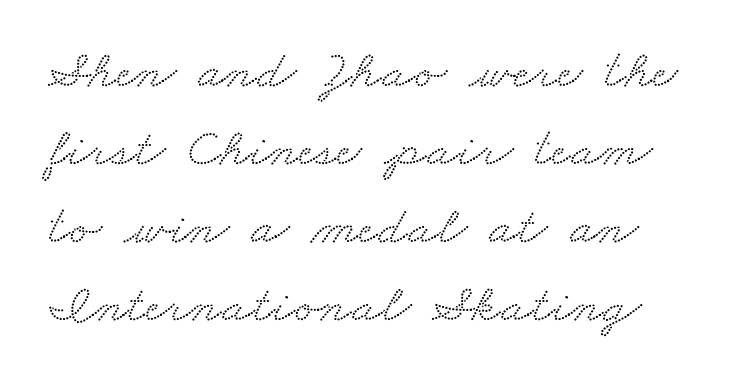
Q: Is the typeface a serif or a sans-serif typeface? A: Serif.
Q: Is the text underlined? A: No.
Q: Is the spacing between letters normal or unusually wide? A: Normal.
Q: Is the spacing between lines tight, normal or loose? A: Normal.
Q: Width (condensed, normal, or wide)? A: Wide.
Q: Stroke contrast? A: Low.
Q: x-height? A: Small.
Q: Monospaced? A: No.
